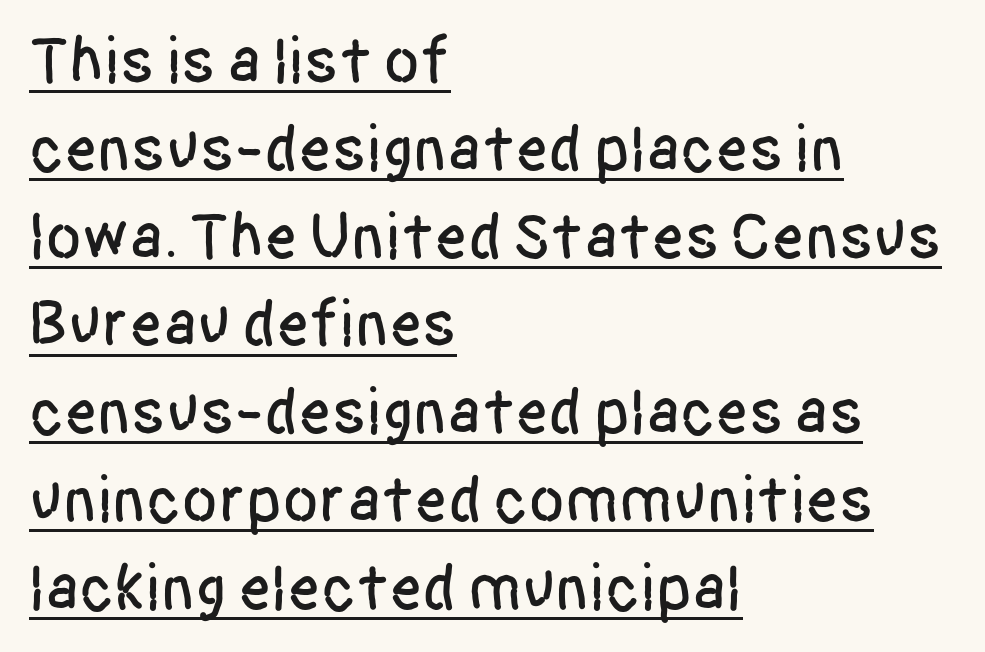
Q: Is the text italic (slanted)? A: No, it is upright.
Q: Is the typeface a serif or a sans-serif typeface? A: Sans-serif.
Q: Is the text underlined? A: Yes.
Q: How is the paragraph aligned? A: Left-aligned.
Q: Is the spacing between letters normal or unusually wide? A: Normal.
Q: Is the spacing between lines tight, normal or loose? A: Normal.
Q: Width (condensed, normal, or wide)? A: Condensed.
Q: Stroke contrast? A: Low.
Q: x-height? A: Large.
Q: Monospaced? A: No.
